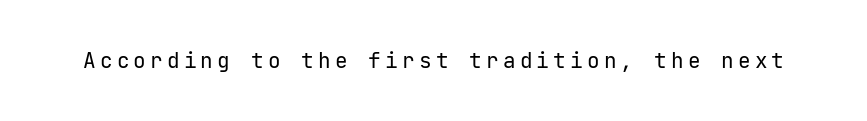
Q: Is the text bold? A: No.
Q: Is the text italic (slanted)? A: No, it is upright.
Q: Is the text underlined? A: No.
Q: Is the spacing between letters normal or unusually wide? A: Unusually wide.
